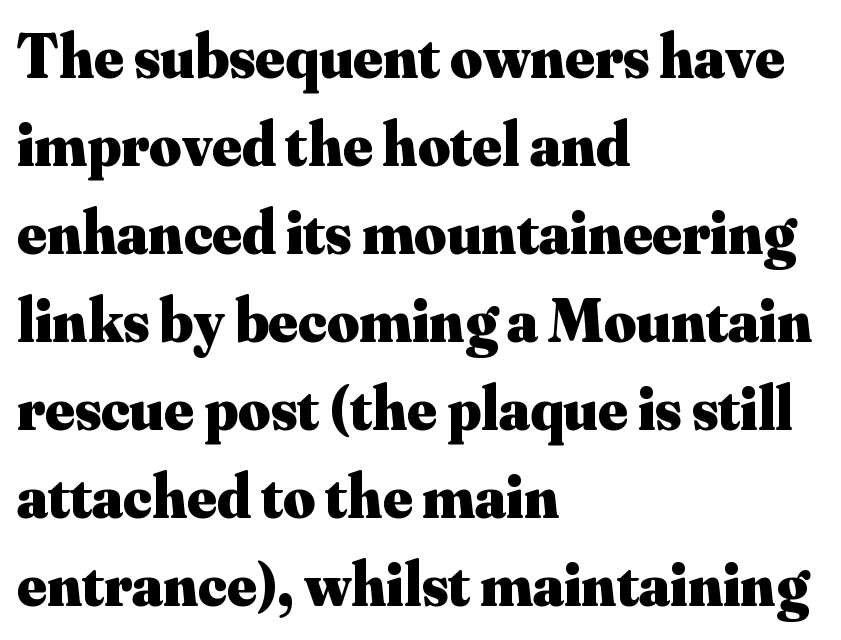
Each letter keeps its own natural width here, so spacing adapts to shape. Students, note that the glyphs here touch the page at normal intervals. Summary of weight: heavy, a full bold. If you measured baseline to baseline, you'd find a middling distance.
